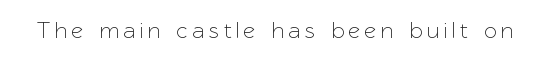
Bare-footed words on every line. These lines were composed using upright roman letters. The rendering inserts visible extra space after every character.
